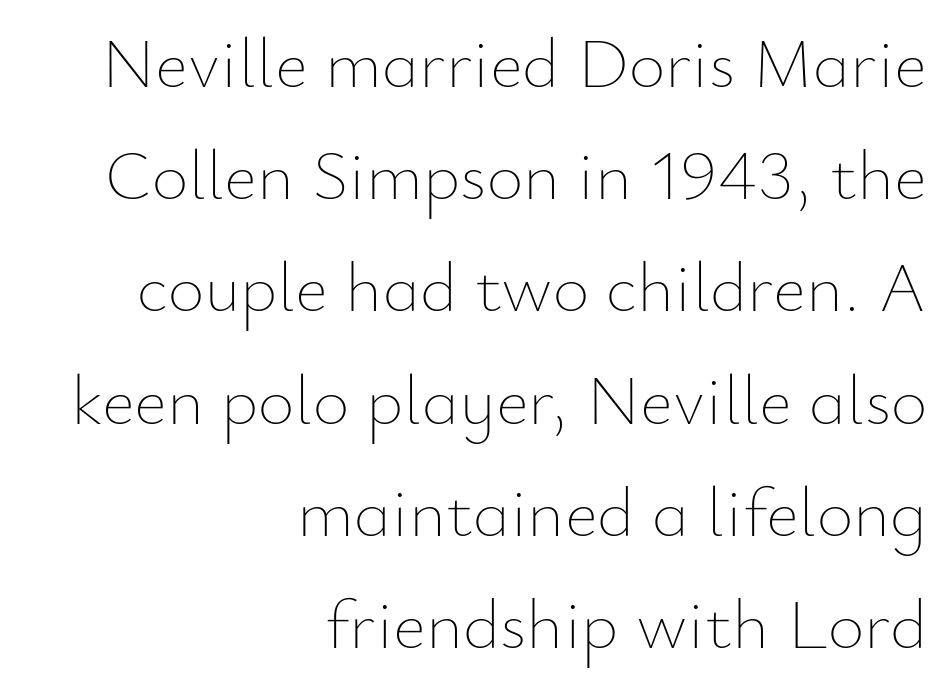
The image shows 71 px thin type, upright; set right-aligned, normal line spacing (1.58x), normal letter spacing, not underlined; low stroke contrast and a small x-height.
